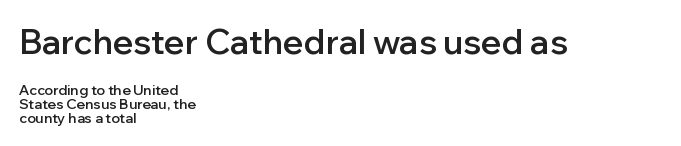
Looks like regular typesetting: each glyph gets only the width it needs. Notice how the stems are strictly vertical — no italics here. Notice how descenders almost collide with the ascenders below — that's tight leading. Check under the words: just untouched page. The rendering shrinks the type as you move from the upper chunk to the lower. No extra tracking has been applied to these lines.
